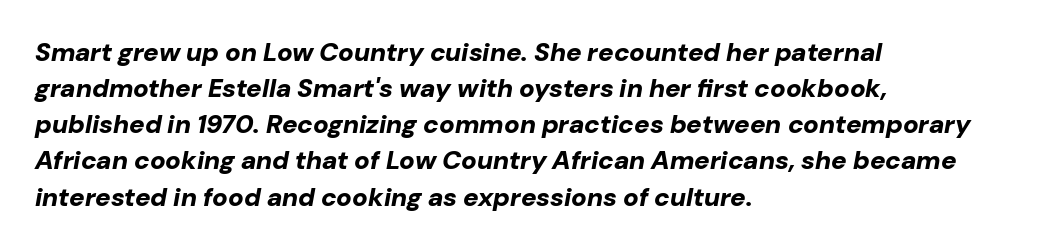
Q: Is the text bold? A: Yes.
Q: Is the text italic (slanted)? A: Yes, it leans right by about 10 degrees.
Q: Is the text underlined? A: No.
Q: How is the paragraph aligned? A: Left-aligned.
Q: Is the spacing between letters normal or unusually wide? A: Normal.
Q: Is the spacing between lines tight, normal or loose? A: Normal.
